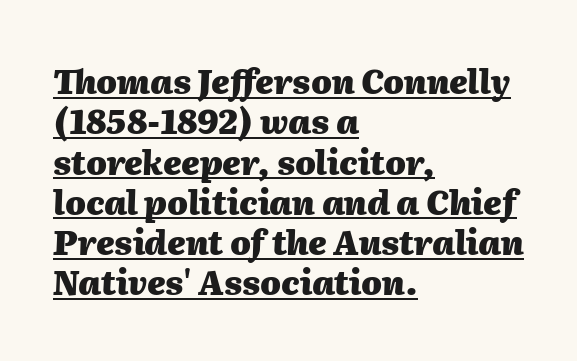
Teacher's note: observe the even left margin — that is flush-left alignment. The passage shown has conventional tracking throughout. It's the slanting kind of type. Notice how a bar underscores the lettering throughout.
